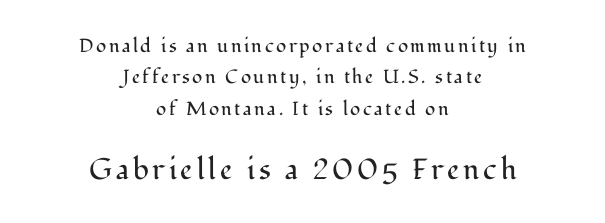
Q: Is the text bold? A: No.
Q: Is the text italic (slanted)? A: No, it is upright.
Q: Is the typeface a serif or a sans-serif typeface? A: Serif.
Q: Is the text underlined? A: No.
Q: How is the paragraph aligned? A: Centered.
Q: Is the spacing between lines tight, normal or loose? A: Normal.
Q: Which block of text is set in a larger size, the first (top) or the second (bottom)? A: The second (bottom) one.
Q: Width (condensed, normal, or wide)? A: Normal.
Q: Stroke contrast? A: Medium.
Q: x-height? A: Medium.
Q: Monospaced? A: No.
